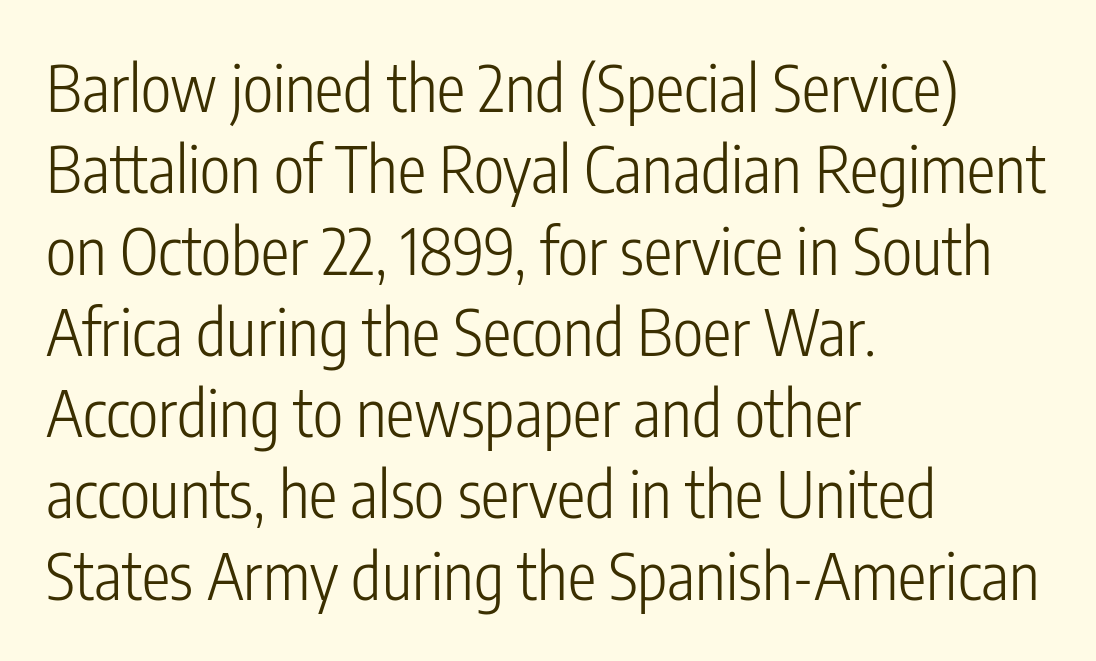
The image shows 64 px light, condensed sans-serif type, upright; set left-aligned, normal line spacing (1.27x), normal letter spacing, not underlined; low stroke contrast and a medium x-height.
